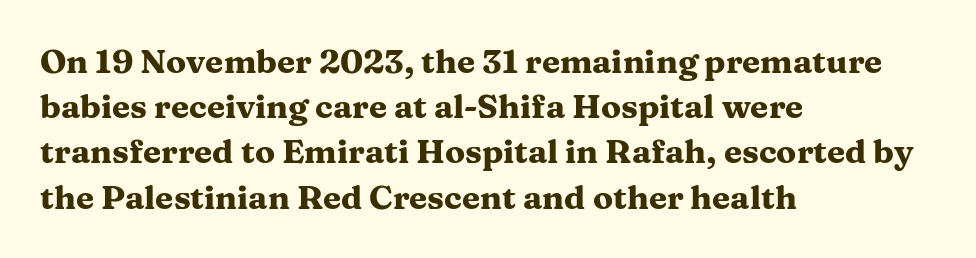
The image shows 33 px heavy, wide serif type, upright; set left-aligned, normal line spacing (1.37x), normal letter spacing, not underlined; medium stroke contrast and a medium x-height.
